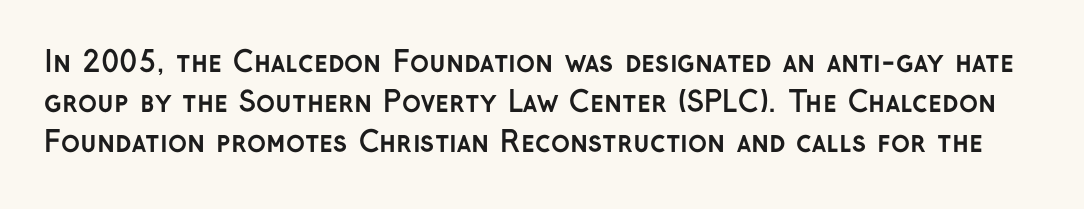
Here the designer chose a conventional face with non-uniform glyph widths. What stands out about the letter spacing? Nothing — it is the standard amount. The gap between lines stays unmarked. These lines are composed in type without serifs. The lettering holds an erect, upright posture throughout.
